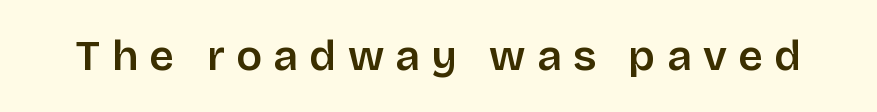
Q: Is the text bold? A: Semi-bold.
Q: Is the text italic (slanted)? A: No, it is upright.
Q: Is the typeface a serif or a sans-serif typeface? A: Sans-serif.
Q: Is the text underlined? A: No.
Q: Is the spacing between letters normal or unusually wide? A: Unusually wide.
Q: Width (condensed, normal, or wide)? A: Normal.
Q: Stroke contrast? A: Low.
Q: x-height? A: Large.
Q: Monospaced? A: No.
